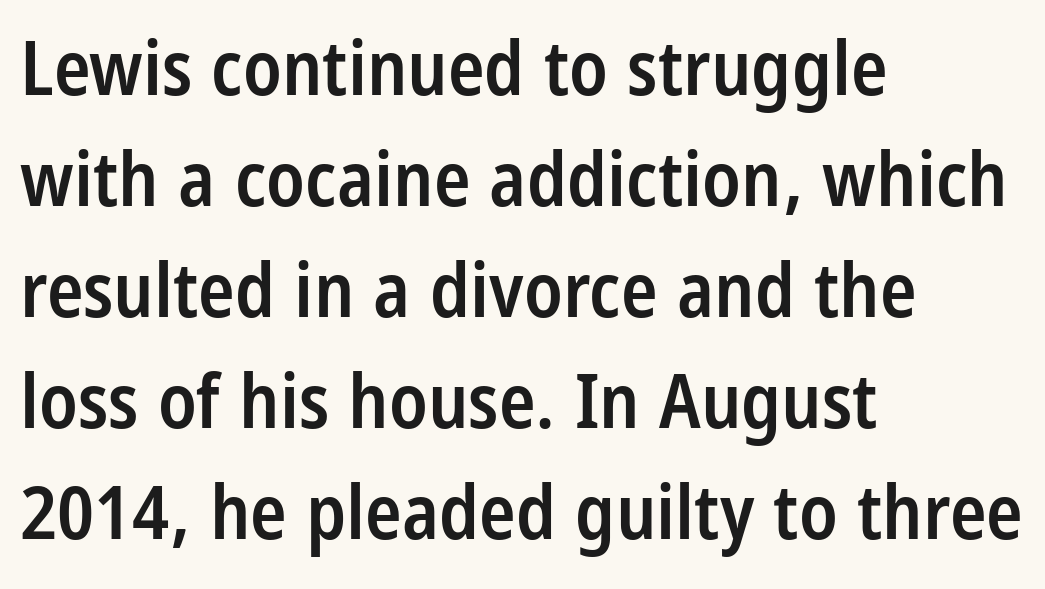
Q: Is the text bold? A: Semi-bold.
Q: Is the text italic (slanted)? A: No, it is upright.
Q: Is the typeface a serif or a sans-serif typeface? A: Sans-serif.
Q: Is the text underlined? A: No.
Q: How is the paragraph aligned? A: Left-aligned.
Q: Is the spacing between letters normal or unusually wide? A: Normal.
Q: Is the spacing between lines tight, normal or loose? A: Normal.
Q: Width (condensed, normal, or wide)? A: Condensed.
Q: Stroke contrast? A: Low.
Q: x-height? A: Large.
Q: Monospaced? A: No.
